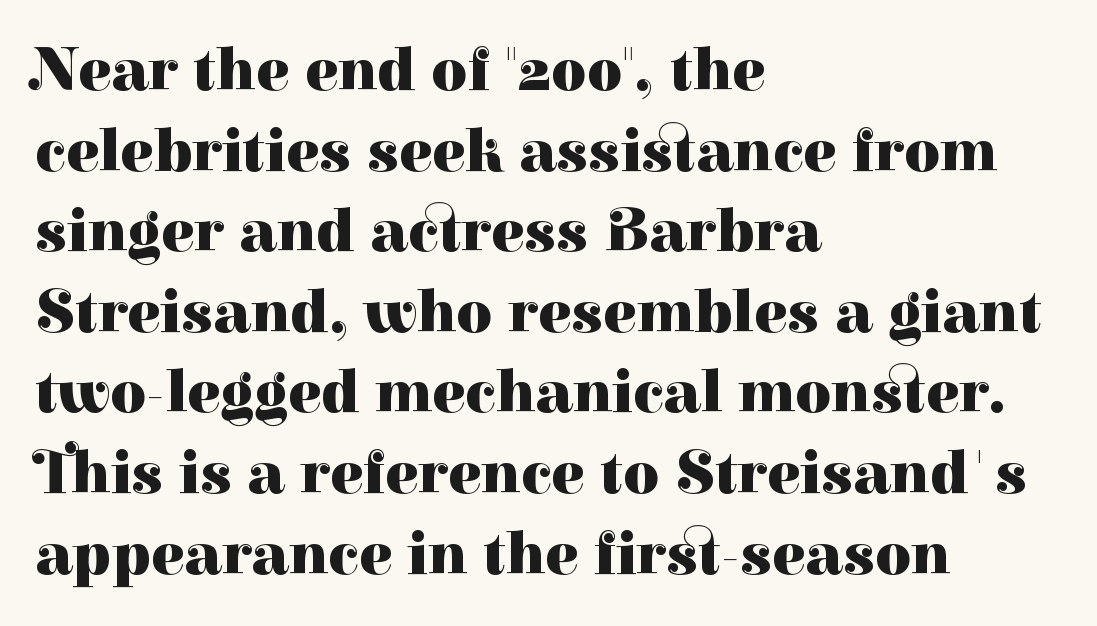
Q: Is the text bold? A: Yes.
Q: Is the text italic (slanted)? A: No, it is upright.
Q: Is the typeface a serif or a sans-serif typeface? A: Serif.
Q: Is the text underlined? A: No.
Q: How is the paragraph aligned? A: Left-aligned.
Q: Is the spacing between letters normal or unusually wide? A: Normal.
Q: Is the spacing between lines tight, normal or loose? A: Normal.
Q: Width (condensed, normal, or wide)? A: Normal.
Q: Stroke contrast? A: High.
Q: x-height? A: Medium.
Q: Monospaced? A: No.
